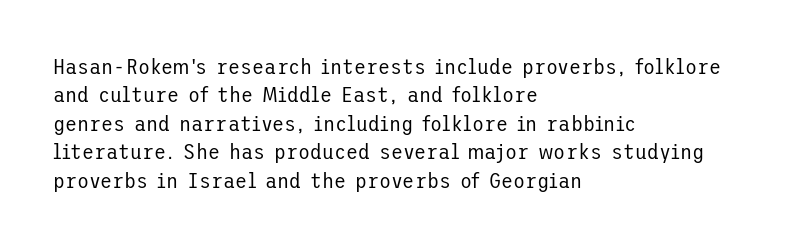
Q: Is the text bold? A: No.
Q: Is the text italic (slanted)? A: No, it is upright.
Q: Is the text underlined? A: No.
Q: How is the paragraph aligned? A: Left-aligned.
Q: Is the spacing between letters normal or unusually wide? A: Normal.
Q: Is the spacing between lines tight, normal or loose? A: Normal.
